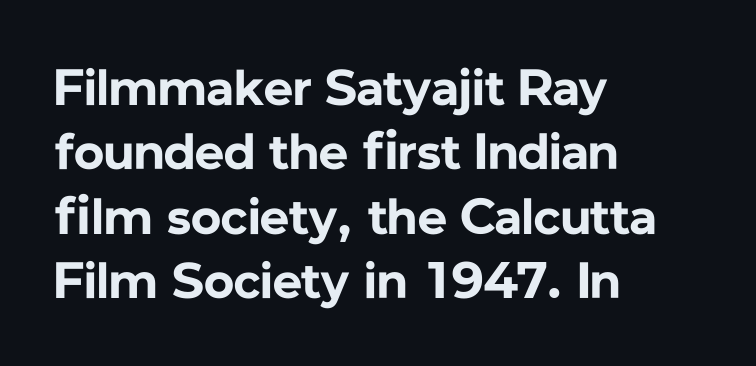
The passage shown is typeset with a sans-serif family. Is the letter spacing exaggerated? No — it looks like the ordinary default. The lines sit at an ordinary, default distance from one another. The face used here has the dense, thick strokes of a bold. Do the characters align in a grid? No, the font is proportional.
